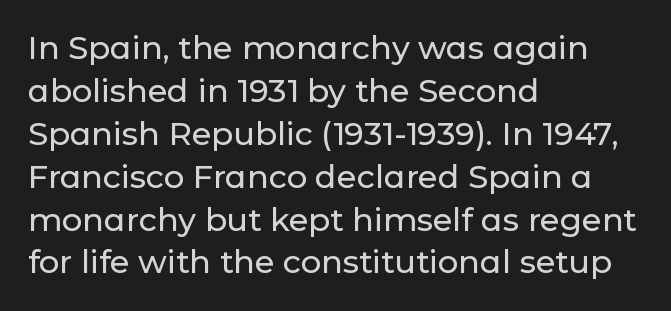
The image shows 32 px sans-serif type, upright; set left-aligned, normal line spacing (1.34x), normal letter spacing, not underlined; low stroke contrast and a medium x-height.
